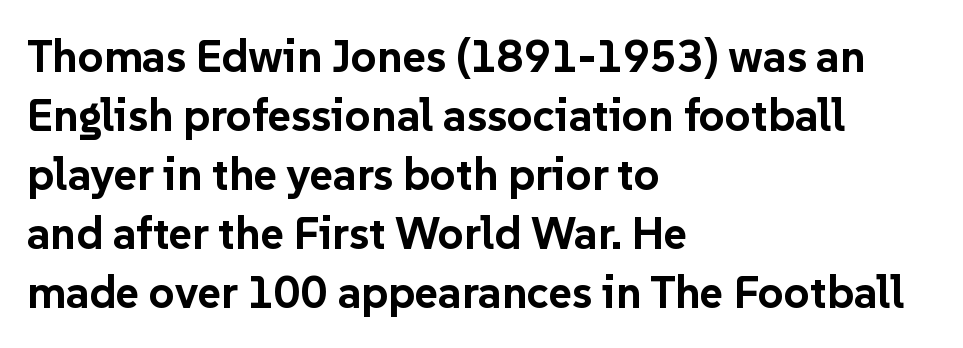
The image shows 45 px bold sans-serif type, upright; set left-aligned, normal line spacing (1.31x), normal letter spacing, not underlined; low stroke contrast and a medium x-height.
